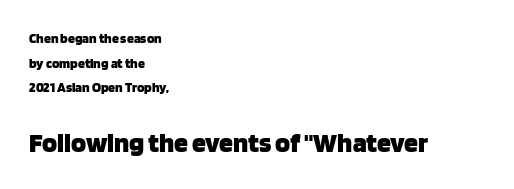
The image shows 28 px heavy sans-serif type, upright; set left-aligned, line spacing 1.76x, normal letter spacing, not underlined; the second (bottom) block is 2.0x larger; low stroke contrast and a large x-height.
